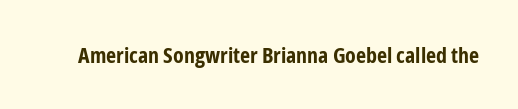
{"italic": "no", "bold": "yes", "underline": "no", "letter_spacing": "normal", "letter_spacing_em": 0.0, "glyph_px": 22}
